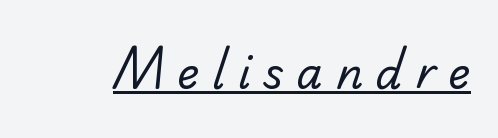
A typesetter would call this heavily tracked-out type. Vertical stems look standard width or narrower in stroke. The rendering uses natural spacing where letterforms have individual widths. Decoration check: the copy is underlined. Old-style or modern, the face here clearly has serifs.
